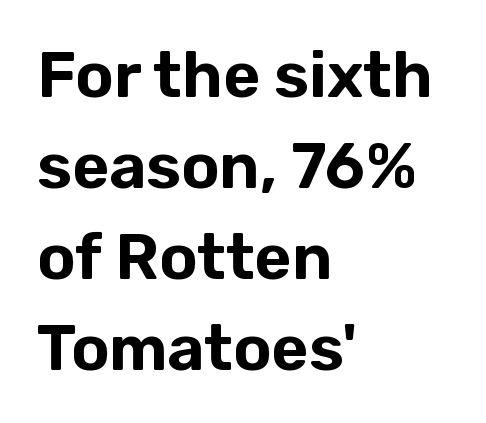
{"serif": "no", "italic": "no", "width": "normal", "stroke_contrast": "low", "x_height": "medium", "monospaced": "no", "underline": "no", "align": "left", "line_spacing": "normal", "line_spacing_ratio": 1.42, "letter_spacing": "normal", "letter_spacing_em": 0.0, "glyph_px": 64}
